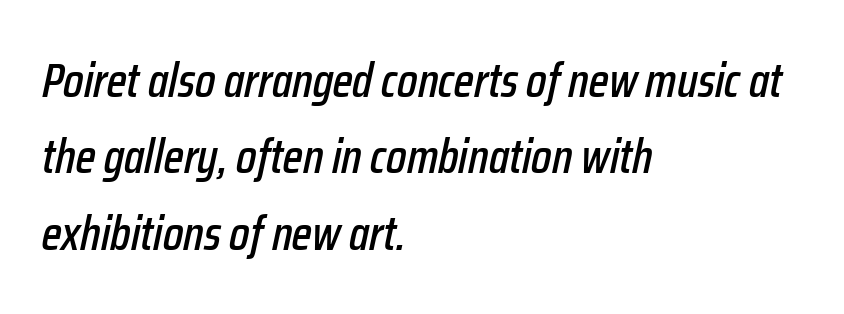
The image shows 48 px condensed type, italic (leaning right); set left-aligned, normal line spacing (1.59x), normal letter spacing, not underlined; low stroke contrast and a medium x-height.
